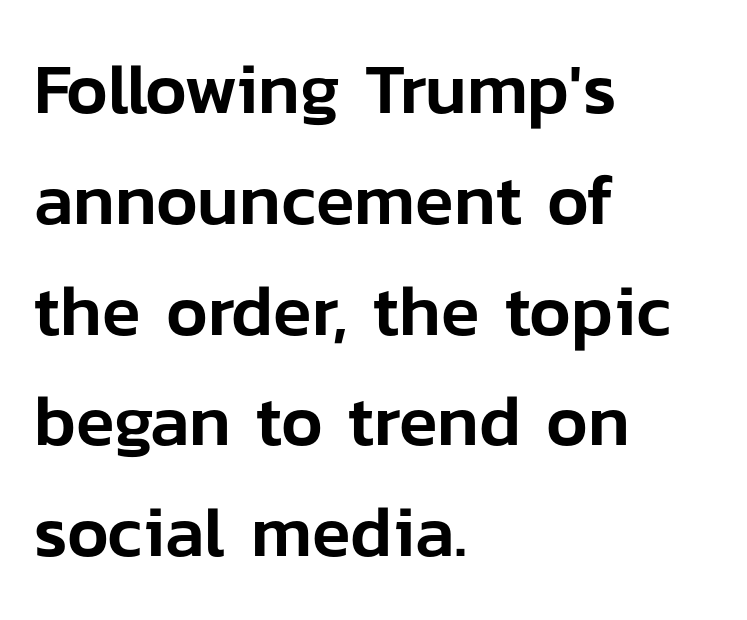
Q: Is the text italic (slanted)? A: No, it is upright.
Q: Is the typeface a serif or a sans-serif typeface? A: Sans-serif.
Q: Is the text underlined? A: No.
Q: How is the paragraph aligned? A: Left-aligned.
Q: Is the spacing between letters normal or unusually wide? A: Normal.
Q: Is the spacing between lines tight, normal or loose? A: Normal.
Q: Width (condensed, normal, or wide)? A: Normal.
Q: Stroke contrast? A: Low.
Q: x-height? A: Medium.
Q: Monospaced? A: No.
